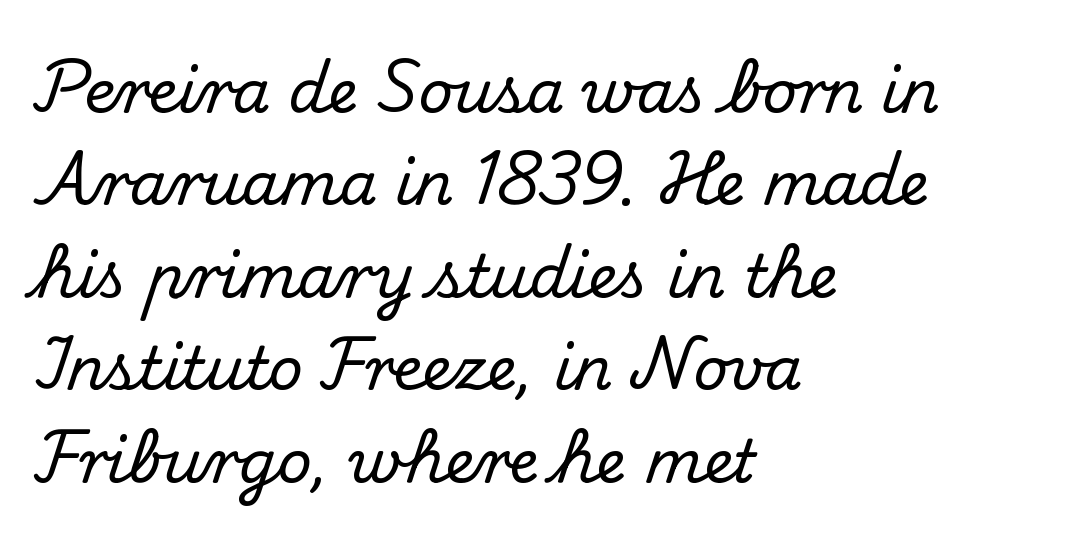
Q: Is the text italic (slanted)? A: Yes.
Q: Is the typeface a serif or a sans-serif typeface? A: Serif.
Q: Is the text underlined? A: No.
Q: How is the paragraph aligned? A: Left-aligned.
Q: Is the spacing between letters normal or unusually wide? A: Normal.
Q: Is the spacing between lines tight, normal or loose? A: Normal.
Q: Width (condensed, normal, or wide)? A: Normal.
Q: Stroke contrast? A: Medium.
Q: x-height? A: Small.
Q: Monospaced? A: No.
